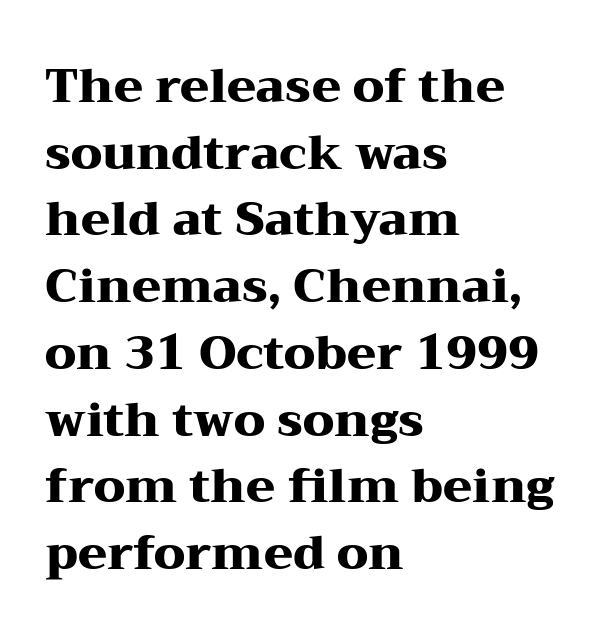
{"serif": "yes", "italic": "no", "bold": "yes", "weight": "heavy", "width": "wide", "stroke_contrast": "medium", "x_height": "medium", "monospaced": "no", "underline": "no", "align": "left", "line_spacing": "normal", "line_spacing_ratio": 1.42, "letter_spacing": "normal", "letter_spacing_em": 0.0, "glyph_px": 47}
